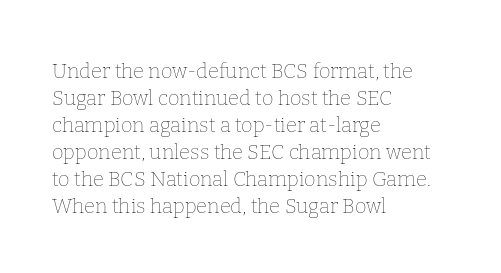
{"italic": "no", "bold": "no", "underline": "no", "align": "left", "line_spacing": "normal", "line_spacing_ratio": 1.35, "letter_spacing": "normal", "letter_spacing_em": 0.0, "glyph_px": 20}
